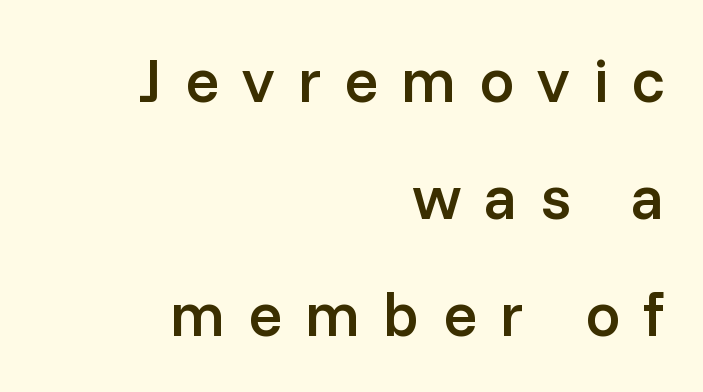
The image shows 63 px semibold sans-serif type, upright; set right-aligned, line spacing 1.86x, unusually wide letter spacing (+0.36 em), not underlined; low stroke contrast and a medium x-height.
